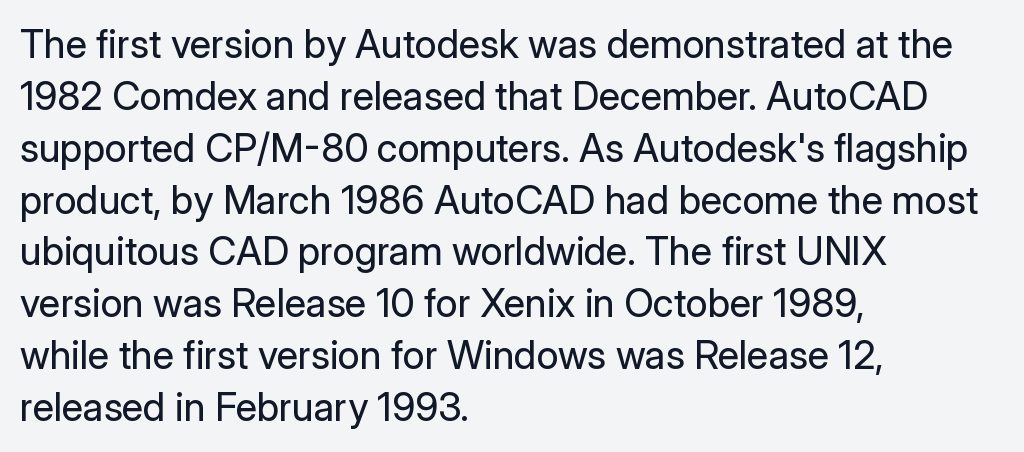
{"serif": "no", "italic": "no", "bold": "no", "weight": "regular", "width": "normal", "stroke_contrast": "low", "x_height": "medium", "monospaced": "no", "underline": "no", "align": "left", "line_spacing": "normal", "line_spacing_ratio": 1.33, "letter_spacing": "normal", "letter_spacing_em": 0.0, "glyph_px": 39}
